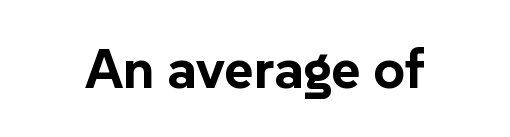
These lines carry a lot of weight — the face is fully bold. Plain, unruled lines of type. Spacing between characters is what you'd get straight out of the box. Style check: upright. These lines are rendered in a variable-pitch font. The typeface chosen for these lines omits serifs.
